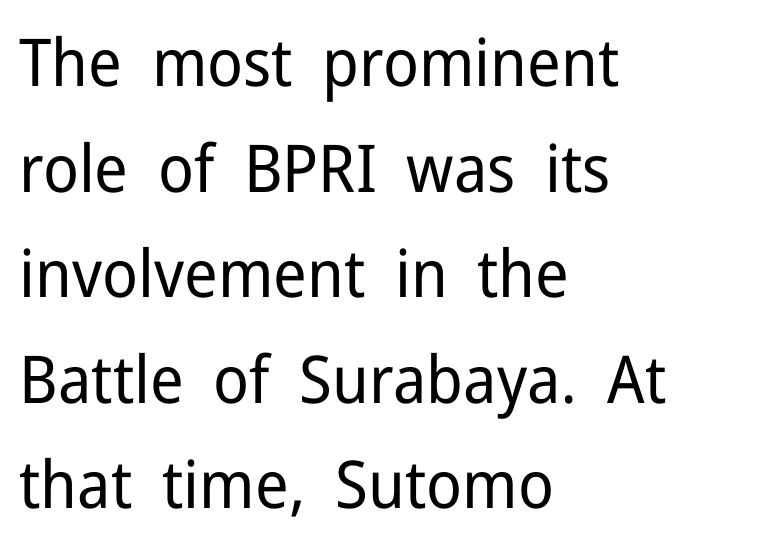
The letters stand straight up with perfectly vertical stems. The passage shown is typeset with a sans-serif family. The rendering uses a moderate line-height, typical for paragraphs. This sample has the flowing, uneven cadence of proportional lettering.
